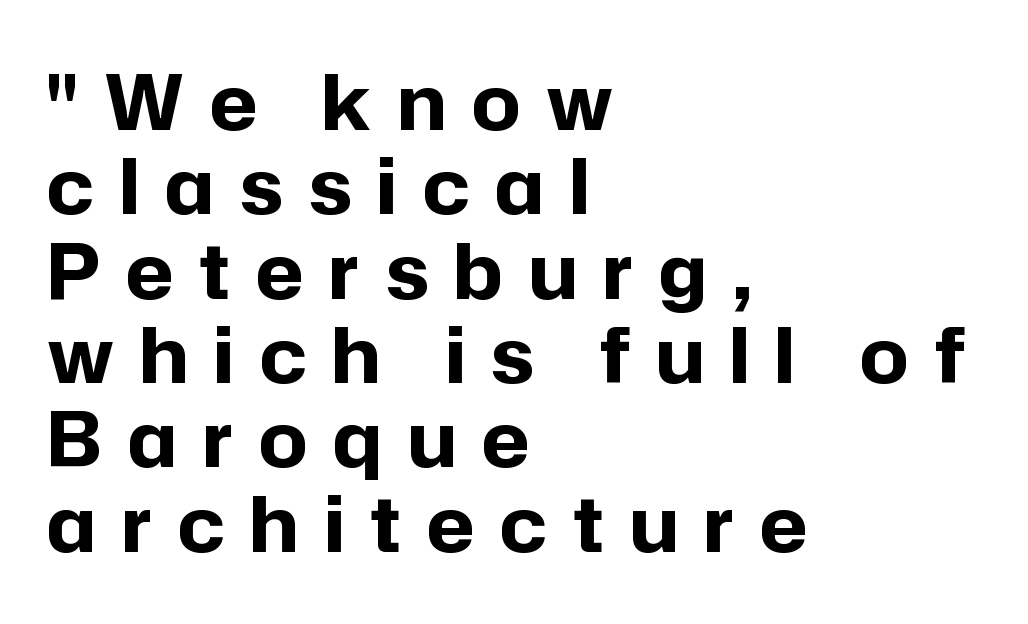
{"serif": "no", "italic": "no", "bold": "yes", "weight": "bold", "width": "normal", "stroke_contrast": "low", "x_height": "medium", "monospaced": "no", "underline": "no", "align": "left", "line_spacing": "tight", "line_spacing_ratio": 1.11, "letter_spacing": "wide", "letter_spacing_em": 0.34, "glyph_px": 76}
